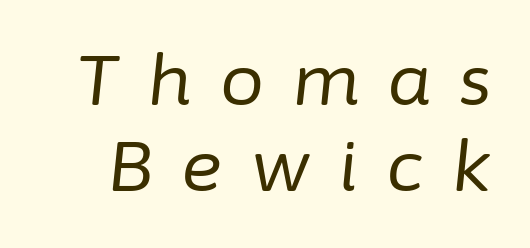
{"italic": "yes", "lean": "right", "slant_degrees": 6, "bold": "no", "weight": "regular", "width": "normal", "stroke_contrast": "low", "x_height": "medium", "monospaced": "no", "underline": "no", "line_spacing_ratio": 1.23, "letter_spacing": "wide", "letter_spacing_em": 0.41, "glyph_px": 70}
